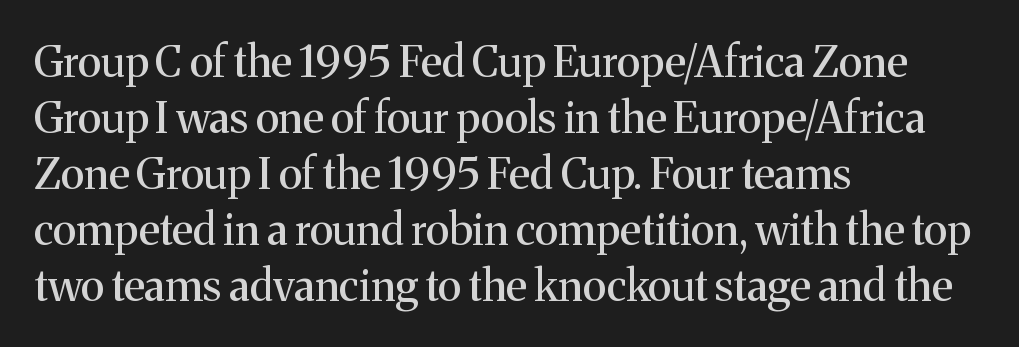
Q: Is the text italic (slanted)? A: No, it is upright.
Q: Is the typeface a serif or a sans-serif typeface? A: Serif.
Q: Is the text underlined? A: No.
Q: How is the paragraph aligned? A: Left-aligned.
Q: Is the spacing between letters normal or unusually wide? A: Normal.
Q: Is the spacing between lines tight, normal or loose? A: Normal.
Q: Width (condensed, normal, or wide)? A: Normal.
Q: Stroke contrast? A: Medium.
Q: x-height? A: Medium.
Q: Monospaced? A: No.
